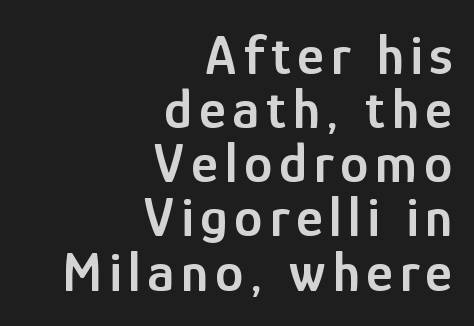
The image shows 57 px semibold, condensed sans-serif type, upright; set right-aligned, tight line spacing (0.95x), not underlined; low stroke contrast and a medium x-height.
